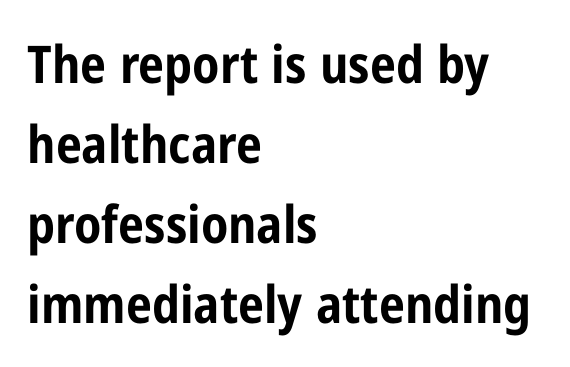
{"serif": "no", "italic": "no", "bold": "yes", "weight": "bold", "width": "condensed", "stroke_contrast": "low", "x_height": "medium", "monospaced": "no", "underline": "no", "align": "left", "line_spacing": "normal", "line_spacing_ratio": 1.54, "letter_spacing": "normal", "letter_spacing_em": 0.0, "glyph_px": 52}
